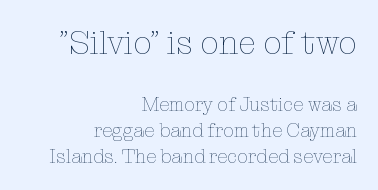
{"italic": "no", "bold": "no", "weight": "thin", "width": "normal", "stroke_contrast": "low", "x_height": "medium", "monospaced": "no", "underline": "no", "align": "right", "line_spacing": "normal", "line_spacing_ratio": 1.36, "letter_spacing": "normal", "letter_spacing_em": 0.0, "larger_block": "first", "size_ratio": 1.74, "glyph_px": 33}
